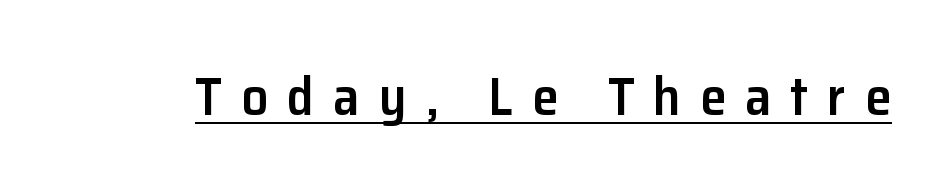
The passage shown is typed in a proportional face where columns would drift. Bold? Not quite — semibold, heavier than regular but stopping short. Underline: present. Words appear elongated and porous because spacing is wide. In terms of letterform style, serifs are entirely absent. These lines were composed using upright roman letters.
